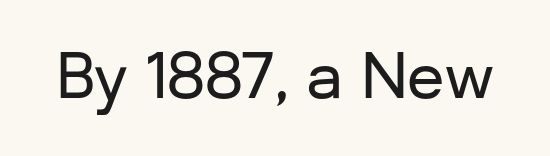
{"serif": "no", "italic": "no", "width": "normal", "stroke_contrast": "low", "x_height": "medium", "monospaced": "no", "underline": "no", "letter_spacing": "normal", "letter_spacing_em": 0.0, "glyph_px": 61}
